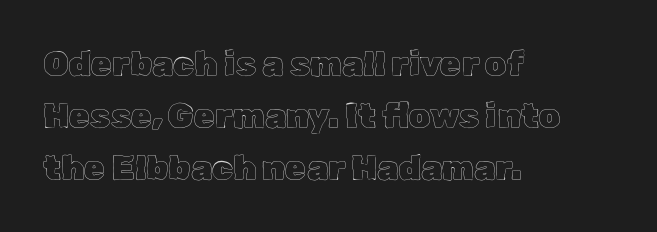
Look at the tracking — it's just the regular setting, nothing added. This block has exactly the height ordinary leading produces. Honestly, there is no underline to notice here at all. Tall strokes in this sample are plumb rather than angled.
